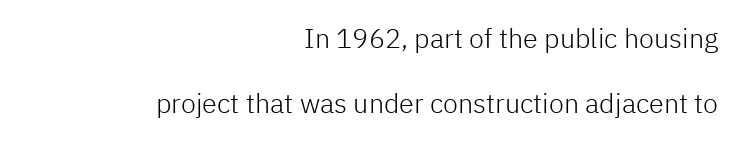
Line spacing here is loose. The specimen omits any rule beneath the text block's lines. This reads as an unemphasized weight, regular at the heaviest. Is the letter spacing exaggerated? No — it looks like the ordinary default.
